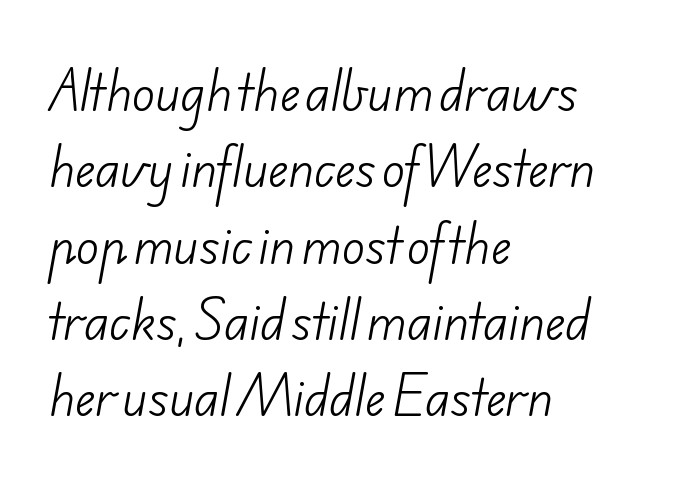
The image shows 48 px light sans-serif type; set left-aligned, normal line spacing (1.59x), normal letter spacing, not underlined; low stroke contrast and a small x-height.
